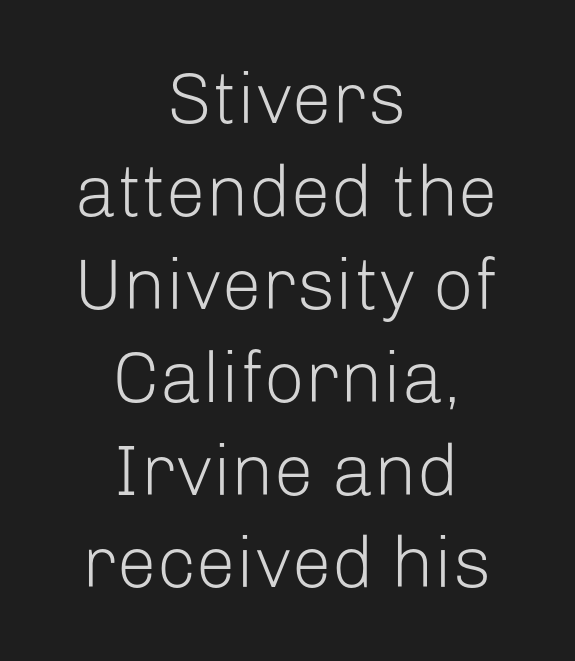
The image shows 72 px light sans-serif type, upright; set centered, normal line spacing (1.29x), normal letter spacing, not underlined; low stroke contrast and a medium x-height.
